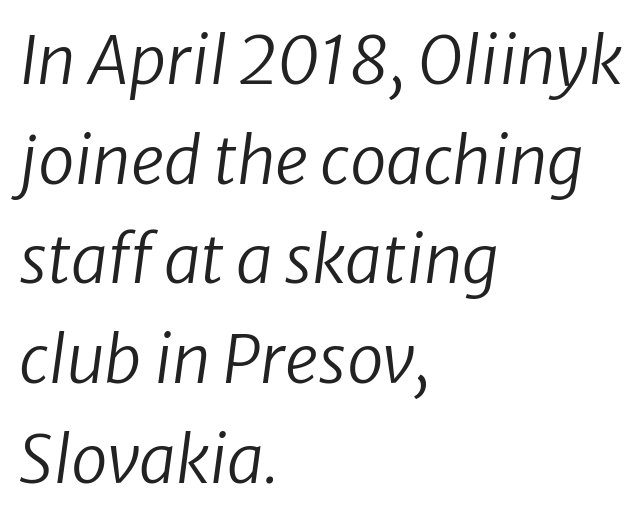
{"italic": "yes", "lean": "right", "slant_degrees": 8, "bold": "no", "weight": "regular", "width": "normal", "stroke_contrast": "low", "x_height": "medium", "monospaced": "no", "underline": "no", "align": "left", "line_spacing": "normal", "line_spacing_ratio": 1.51, "letter_spacing": "normal", "letter_spacing_em": 0.0, "glyph_px": 66}
